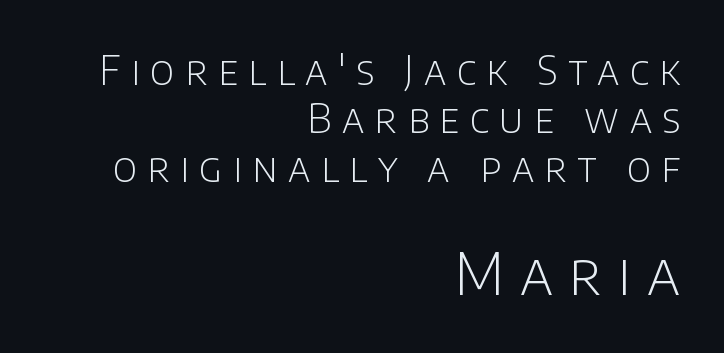
The image shows 58 px light sans-serif type, upright; set right-aligned, line spacing 1.24x, unusually wide letter spacing (+0.27 em), not underlined; the second (bottom) block is 1.49x larger; low stroke contrast and a large x-height.
